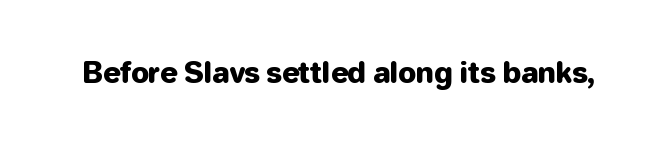
{"serif": "no", "italic": "no", "width": "normal", "stroke_contrast": "low", "x_height": "medium", "monospaced": "no", "underline": "no", "letter_spacing": "normal", "letter_spacing_em": 0.0, "glyph_px": 29}
